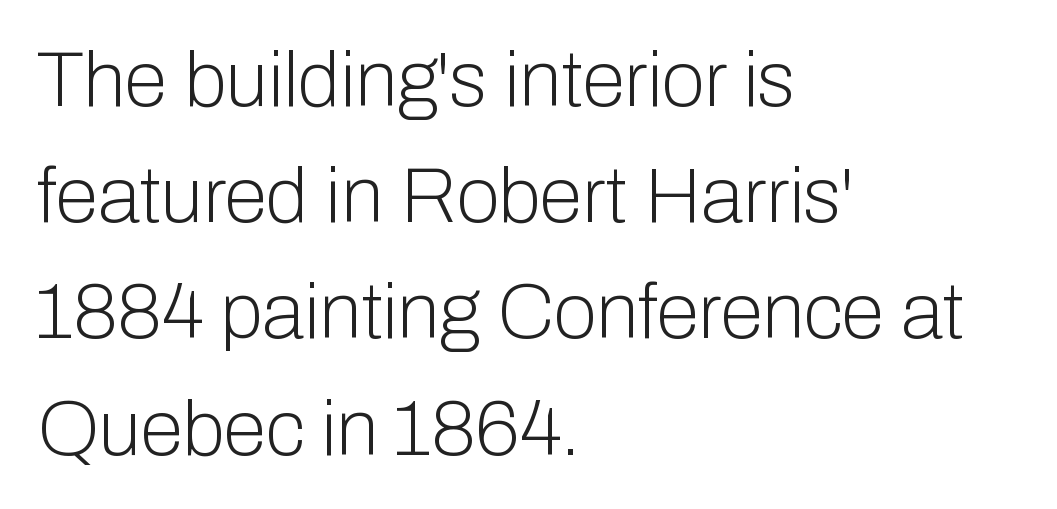
The image shows 78 px light sans-serif type, upright; set left-aligned, normal line spacing (1.49x), normal letter spacing, not underlined; low stroke contrast and a medium x-height.
